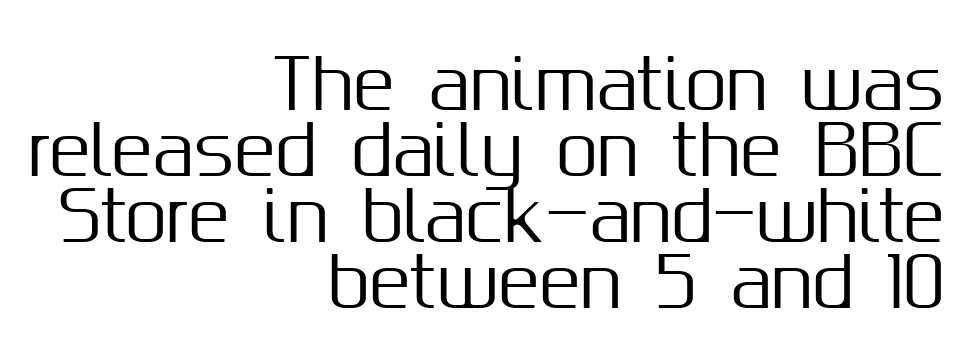
Q: Is the text italic (slanted)? A: No, it is upright.
Q: Is the typeface a serif or a sans-serif typeface? A: Sans-serif.
Q: Is the text underlined? A: No.
Q: How is the paragraph aligned? A: Right-aligned.
Q: Is the spacing between letters normal or unusually wide? A: Normal.
Q: Is the spacing between lines tight, normal or loose? A: Tight.
Q: Width (condensed, normal, or wide)? A: Normal.
Q: Stroke contrast? A: Medium.
Q: x-height? A: Medium.
Q: Monospaced? A: No.
